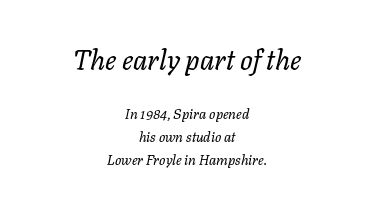
Q: Is the text bold? A: No.
Q: Is the text italic (slanted)? A: Yes, it leans right by about 11 degrees.
Q: Is the text underlined? A: No.
Q: How is the paragraph aligned? A: Centered.
Q: Is the spacing between letters normal or unusually wide? A: Normal.
Q: Is the spacing between lines tight, normal or loose? A: Normal.
Q: Which block of text is set in a larger size, the first (top) or the second (bottom)? A: The first (top) one.
Q: Width (condensed, normal, or wide)? A: Normal.
Q: Stroke contrast? A: Low.
Q: x-height? A: Medium.
Q: Monospaced? A: No.
